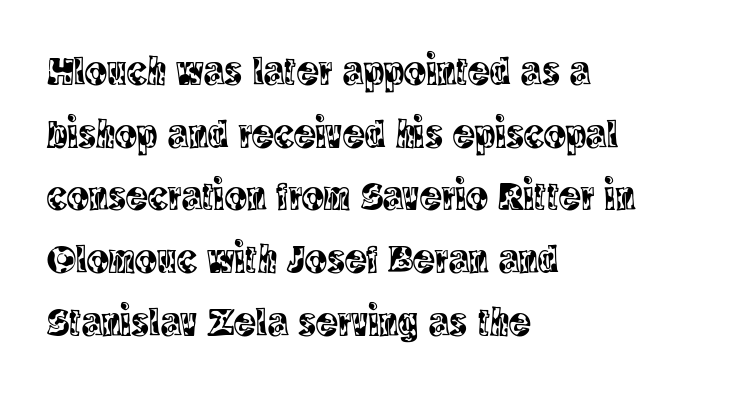
The image shows 41 px condensed serif type, upright; set left-aligned, normal line spacing (1.53x), normal letter spacing, not underlined; a large x-height.
